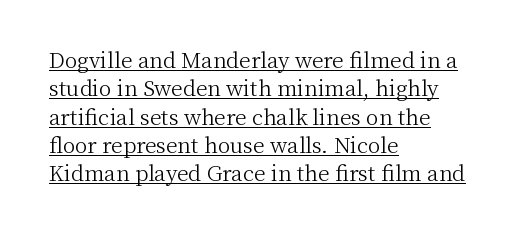
The image shows 21 px text type, upright; set left-aligned, normal line spacing (1.35x), normal letter spacing, underlined.
